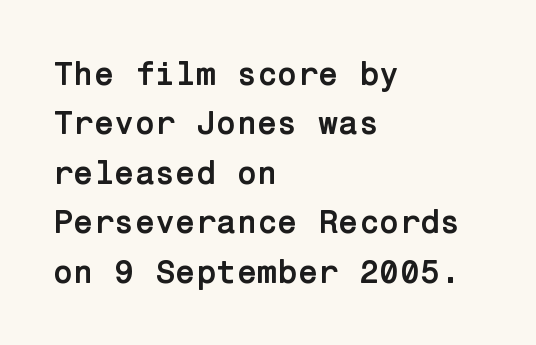
Q: Is the text bold? A: Yes.
Q: Is the text italic (slanted)? A: No, it is upright.
Q: Is the typeface a serif or a sans-serif typeface? A: Sans-serif.
Q: Is the text underlined? A: No.
Q: How is the paragraph aligned? A: Left-aligned.
Q: Is the spacing between letters normal or unusually wide? A: Normal.
Q: Is the spacing between lines tight, normal or loose? A: Normal.
Q: Width (condensed, normal, or wide)? A: Normal.
Q: Stroke contrast? A: Low.
Q: x-height? A: Medium.
